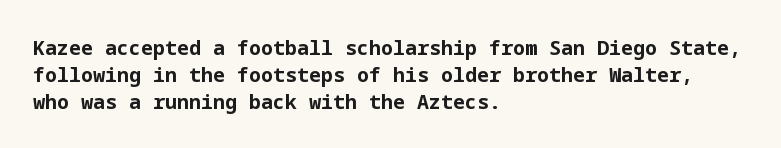
Q: Is the text bold? A: Yes.
Q: Is the text italic (slanted)? A: No, it is upright.
Q: Is the text underlined? A: No.
Q: How is the paragraph aligned? A: Left-aligned.
Q: Is the spacing between letters normal or unusually wide? A: Normal.
Q: Is the spacing between lines tight, normal or loose? A: Normal.
